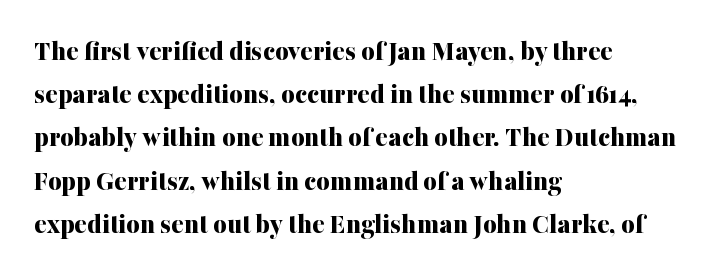
Q: Is the text bold? A: Yes.
Q: Is the text italic (slanted)? A: No, it is upright.
Q: Is the typeface a serif or a sans-serif typeface? A: Serif.
Q: Is the text underlined? A: No.
Q: How is the paragraph aligned? A: Left-aligned.
Q: Is the spacing between letters normal or unusually wide? A: Normal.
Q: Is the spacing between lines tight, normal or loose? A: Normal.
Q: Width (condensed, normal, or wide)? A: Normal.
Q: Stroke contrast? A: Medium.
Q: x-height? A: Medium.
Q: Monospaced? A: No.
